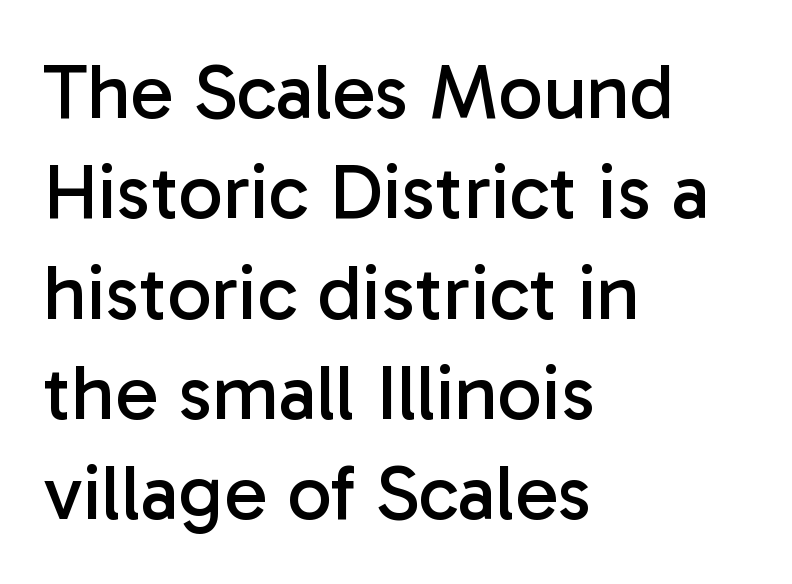
The image shows 79 px regular-weight sans-serif type, upright; set left-aligned, normal line spacing (1.27x), normal letter spacing, not underlined; low stroke contrast and a medium x-height.
